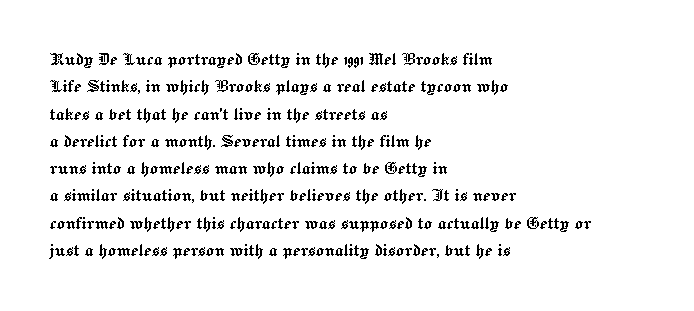
Q: Is the text italic (slanted)? A: No, it is upright.
Q: Is the text underlined? A: No.
Q: How is the paragraph aligned? A: Left-aligned.
Q: Is the spacing between letters normal or unusually wide? A: Normal.
Q: Is the spacing between lines tight, normal or loose? A: Normal.
